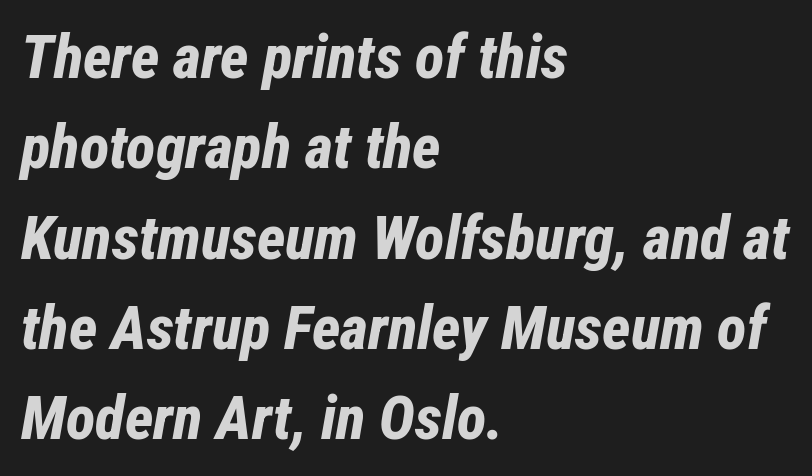
Check under the words: just untouched page. A typesetter would call this zero additional tracking. Do the characters align in a grid? No, the font is proportional. You can tell it's italic because the verticals aren't actually vertical. The rendering anchors every line to the left-hand side.
